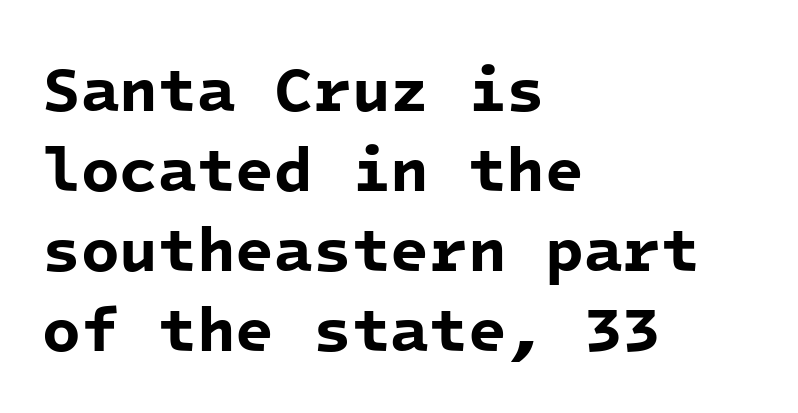
{"serif": "no", "bold": "yes", "weight": "bold", "width": "normal", "stroke_contrast": "low", "x_height": "medium", "monospaced": "yes", "underline": "no", "align": "left", "line_spacing": "normal", "line_spacing_ratio": 1.27, "letter_spacing": "normal", "letter_spacing_em": 0.0, "glyph_px": 63}
